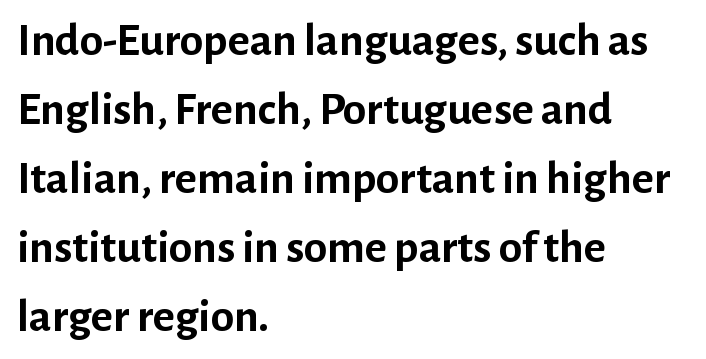
{"serif": "no", "italic": "no", "bold": "yes", "weight": "semibold", "width": "normal", "stroke_contrast": "low", "x_height": "medium", "monospaced": "no", "underline": "no", "align": "left", "line_spacing": "normal", "line_spacing_ratio": 1.47, "letter_spacing": "normal", "letter_spacing_em": 0.0, "glyph_px": 47}
